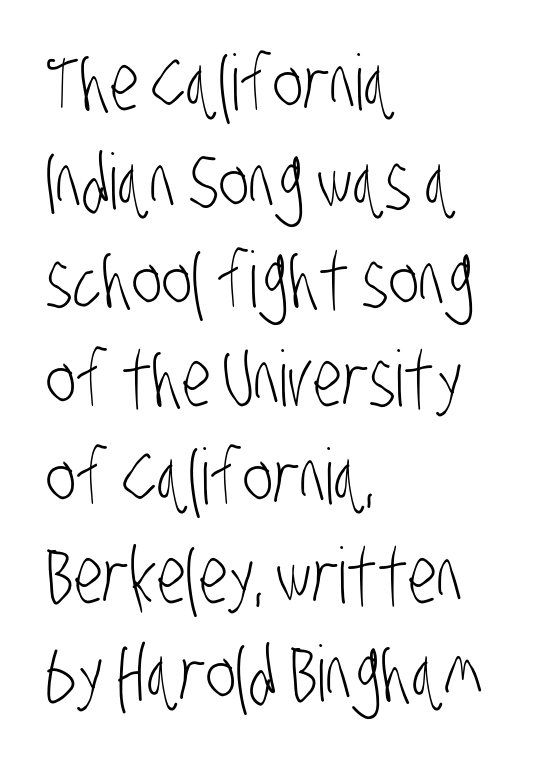
Q: Is the text bold? A: No.
Q: Is the typeface a serif or a sans-serif typeface? A: Sans-serif.
Q: Is the text underlined? A: No.
Q: How is the paragraph aligned? A: Left-aligned.
Q: Is the spacing between letters normal or unusually wide? A: Normal.
Q: Is the spacing between lines tight, normal or loose? A: Normal.
Q: Width (condensed, normal, or wide)? A: Condensed.
Q: Stroke contrast? A: Low.
Q: x-height? A: Large.
Q: Monospaced? A: No.
